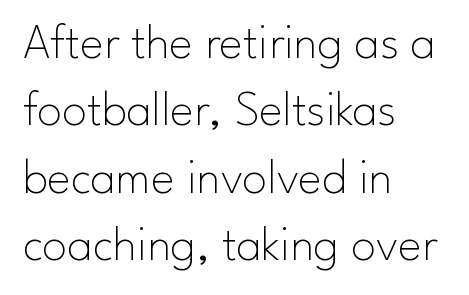
The image shows 50 px thin sans-serif type, upright; set left-aligned, normal line spacing (1.35x), normal letter spacing, not underlined; low stroke contrast and a small x-height.
